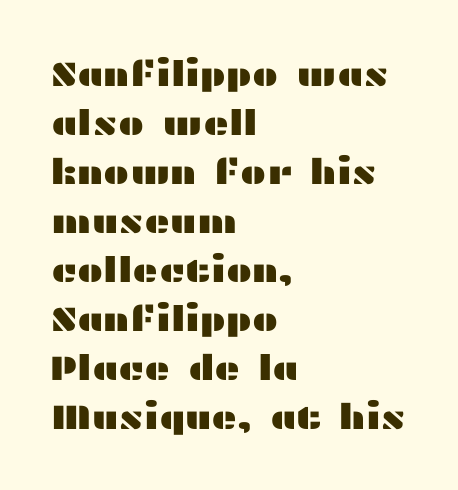
{"serif": "no", "italic": "no", "width": "wide", "stroke_contrast": "medium", "x_height": "medium", "monospaced": "no", "underline": "no", "align": "left", "line_spacing": "normal", "line_spacing_ratio": 1.4, "letter_spacing": "normal", "letter_spacing_em": 0.0, "glyph_px": 35}
